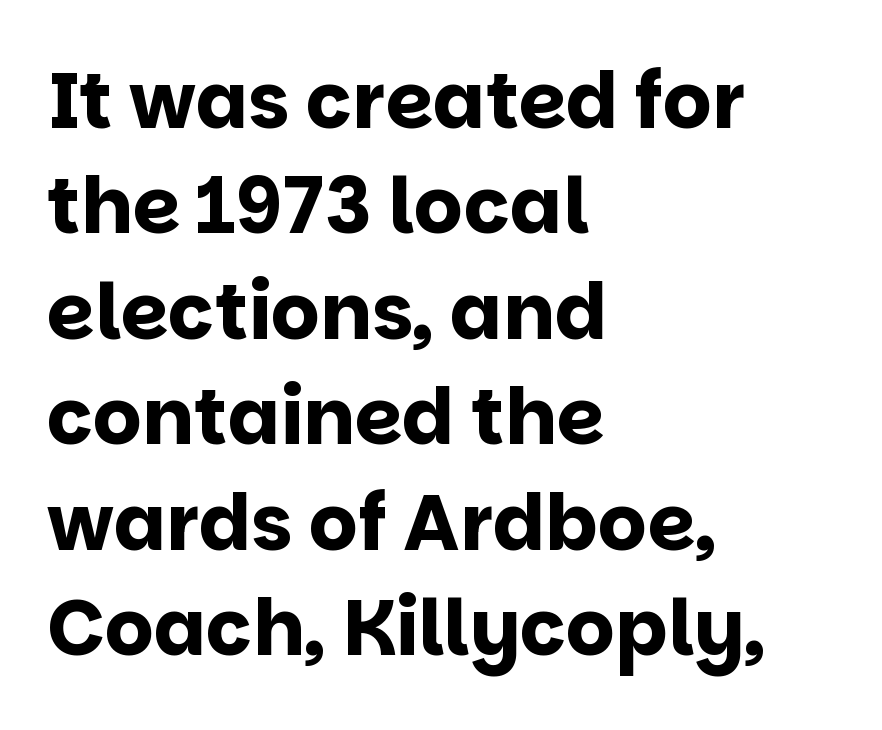
{"serif": "no", "italic": "no", "bold": "yes", "weight": "bold", "width": "normal", "stroke_contrast": "low", "x_height": "large", "monospaced": "no", "underline": "no", "align": "left", "line_spacing": "normal", "line_spacing_ratio": 1.37, "letter_spacing": "normal", "letter_spacing_em": 0.0, "glyph_px": 77}
